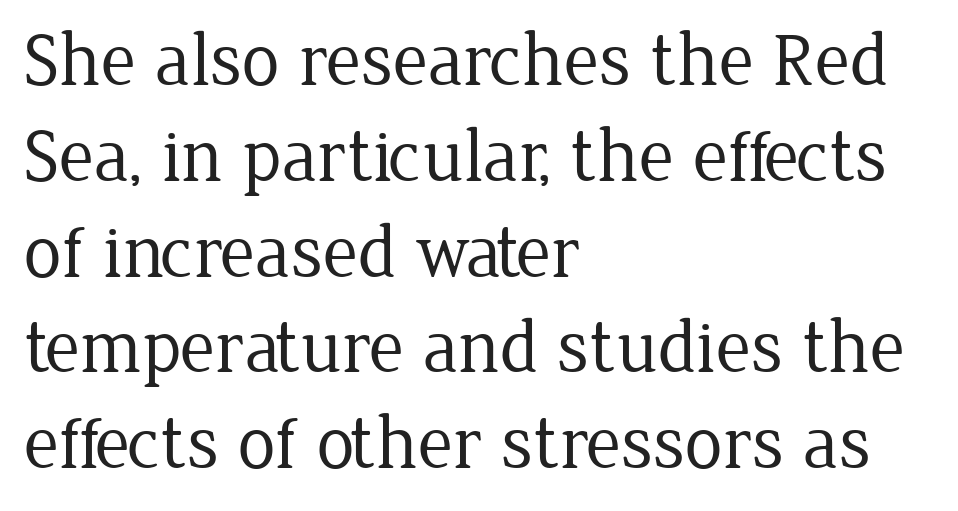
A student would call this left alignment; a typographer would say flush left, rag right. The designer went with a serif here, giving each stem small feet. The foot of each line stays bare and open. A typesetter would call this proportional, since set widths differ per character.
